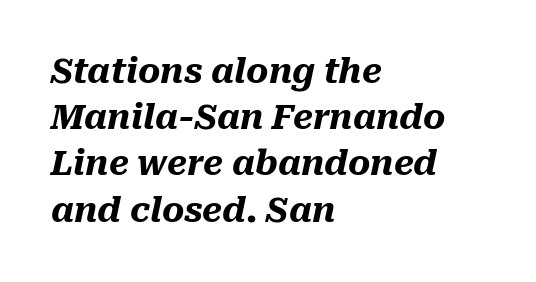
Q: Is the text bold? A: Yes.
Q: Is the text italic (slanted)? A: Yes, it leans right by about 10 degrees.
Q: Is the text underlined? A: No.
Q: How is the paragraph aligned? A: Left-aligned.
Q: Is the spacing between letters normal or unusually wide? A: Normal.
Q: Is the spacing between lines tight, normal or loose? A: Normal.
Q: Width (condensed, normal, or wide)? A: Normal.
Q: Stroke contrast? A: Medium.
Q: x-height? A: Medium.
Q: Monospaced? A: No.
